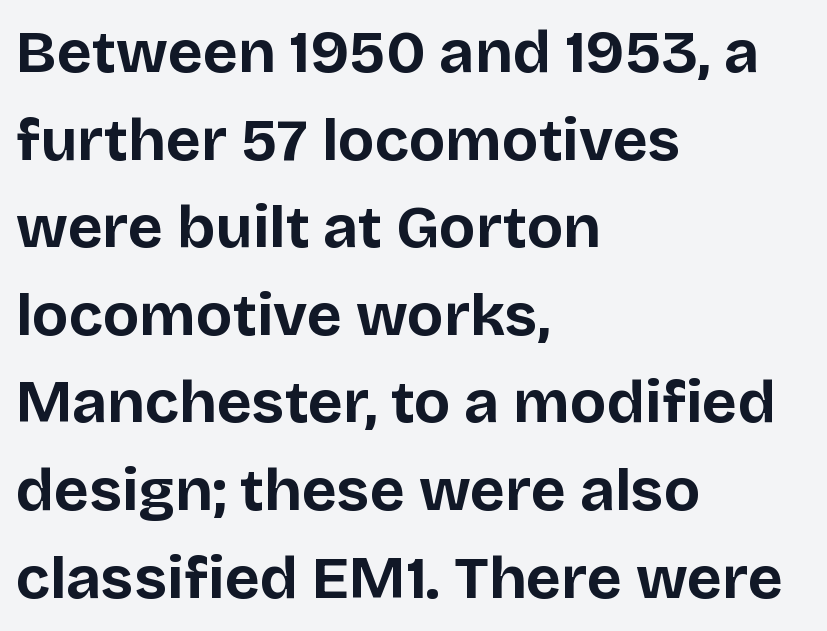
Q: Is the text bold? A: Yes.
Q: Is the text italic (slanted)? A: No, it is upright.
Q: Is the typeface a serif or a sans-serif typeface? A: Sans-serif.
Q: Is the text underlined? A: No.
Q: How is the paragraph aligned? A: Left-aligned.
Q: Is the spacing between letters normal or unusually wide? A: Normal.
Q: Is the spacing between lines tight, normal or loose? A: Normal.
Q: Width (condensed, normal, or wide)? A: Normal.
Q: Stroke contrast? A: Low.
Q: x-height? A: Large.
Q: Monospaced? A: No.
